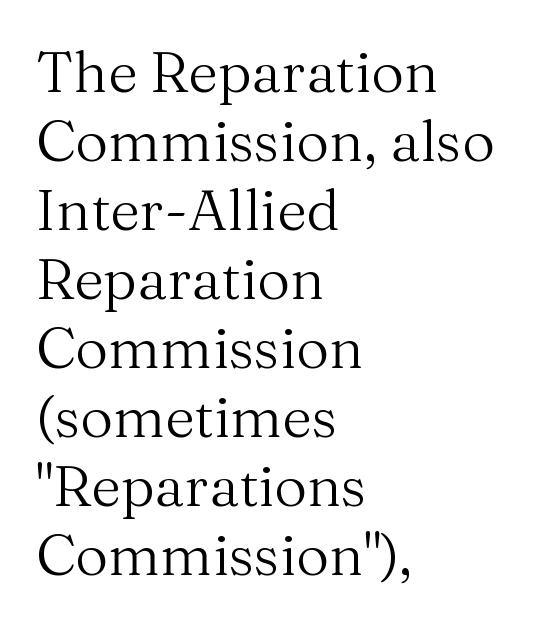
Q: Is the text bold? A: No.
Q: Is the text italic (slanted)? A: No, it is upright.
Q: Is the typeface a serif or a sans-serif typeface? A: Serif.
Q: Is the text underlined? A: No.
Q: How is the paragraph aligned? A: Left-aligned.
Q: Is the spacing between letters normal or unusually wide? A: Normal.
Q: Width (condensed, normal, or wide)? A: Normal.
Q: Stroke contrast? A: Medium.
Q: x-height? A: Medium.
Q: Monospaced? A: No.
